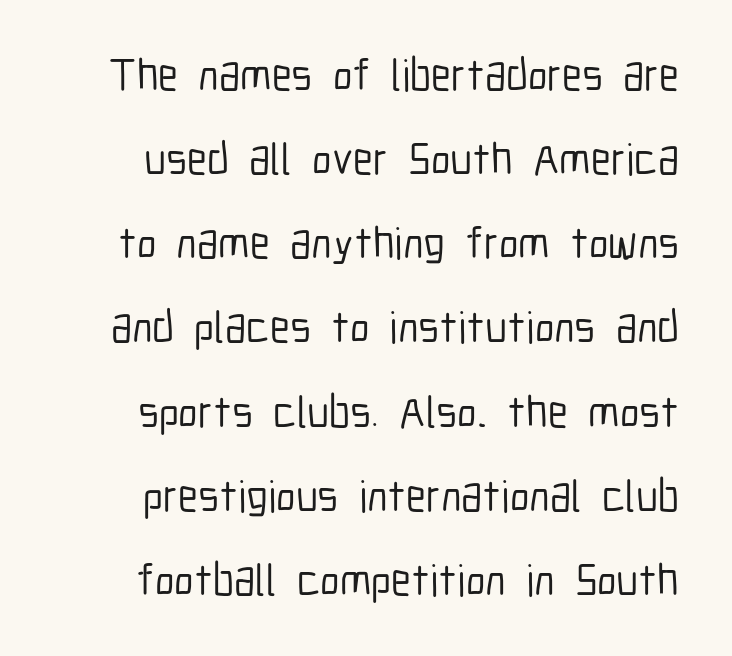
Q: Is the text italic (slanted)? A: No, it is upright.
Q: Is the typeface a serif or a sans-serif typeface? A: Sans-serif.
Q: Is the text underlined? A: No.
Q: Is the spacing between letters normal or unusually wide? A: Normal.
Q: Width (condensed, normal, or wide)? A: Condensed.
Q: Stroke contrast? A: Low.
Q: x-height? A: Medium.
Q: Monospaced? A: No.
